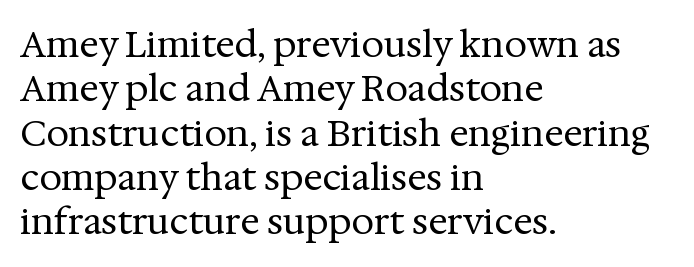
On a weight scale, this lands at 450 or below. Underlining? Definitely not there. Looks like regular typesetting: each glyph gets only the width it needs. Font category for this specimen: serif. Line starts are locked; line ends wander.
